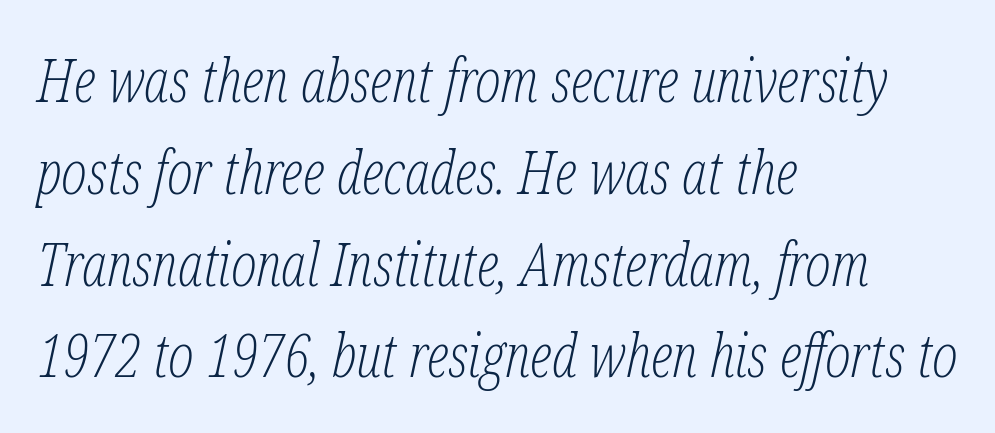
Q: Is the text bold? A: No.
Q: Is the text italic (slanted)? A: Yes, it leans right by about 12 degrees.
Q: Is the typeface a serif or a sans-serif typeface? A: Serif.
Q: Is the text underlined? A: No.
Q: How is the paragraph aligned? A: Left-aligned.
Q: Is the spacing between letters normal or unusually wide? A: Normal.
Q: Is the spacing between lines tight, normal or loose? A: Normal.
Q: Width (condensed, normal, or wide)? A: Condensed.
Q: Stroke contrast? A: Low.
Q: x-height? A: Medium.
Q: Monospaced? A: No.
